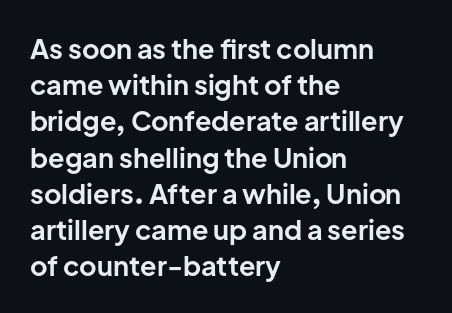
Q: Is the text bold? A: Yes.
Q: Is the text italic (slanted)? A: No, it is upright.
Q: Is the text underlined? A: No.
Q: How is the paragraph aligned? A: Left-aligned.
Q: Is the spacing between letters normal or unusually wide? A: Normal.
Q: Is the spacing between lines tight, normal or loose? A: Normal.
